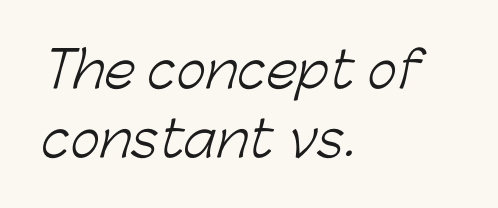
The image shows 50 px light sans-serif type; set left-aligned, normal line spacing (1.38x), normal letter spacing, not underlined; low stroke contrast and a medium x-height.
